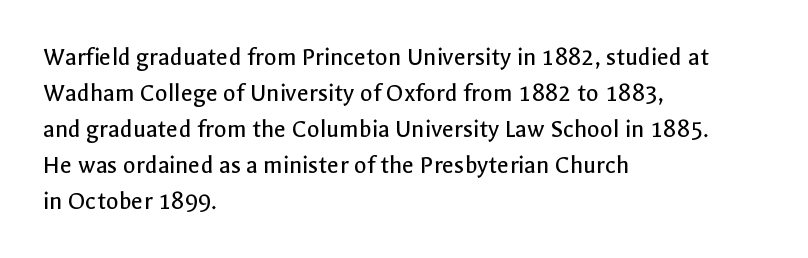
The image shows 26 px text type, upright; set left-aligned, normal line spacing (1.38x), normal letter spacing, not underlined.
